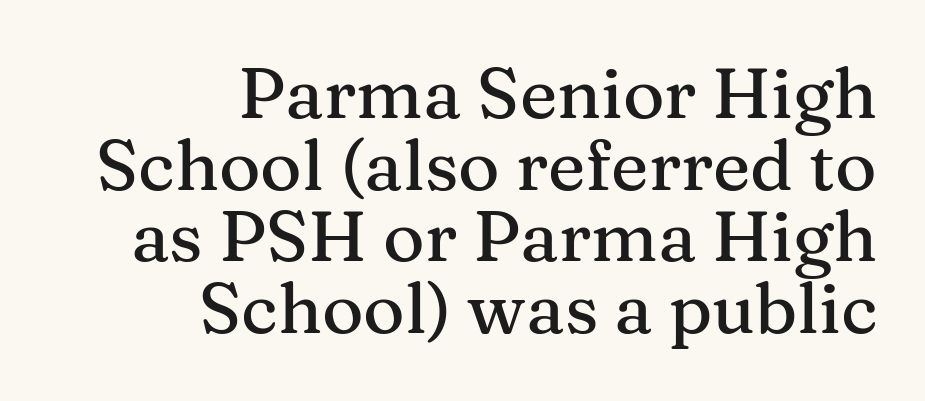
{"serif": "yes", "italic": "no", "width": "normal", "stroke_contrast": "medium", "x_height": "medium", "monospaced": "no", "underline": "no", "align": "right", "line_spacing": "tight", "line_spacing_ratio": 1.01, "letter_spacing": "normal", "letter_spacing_em": 0.0, "glyph_px": 71}
